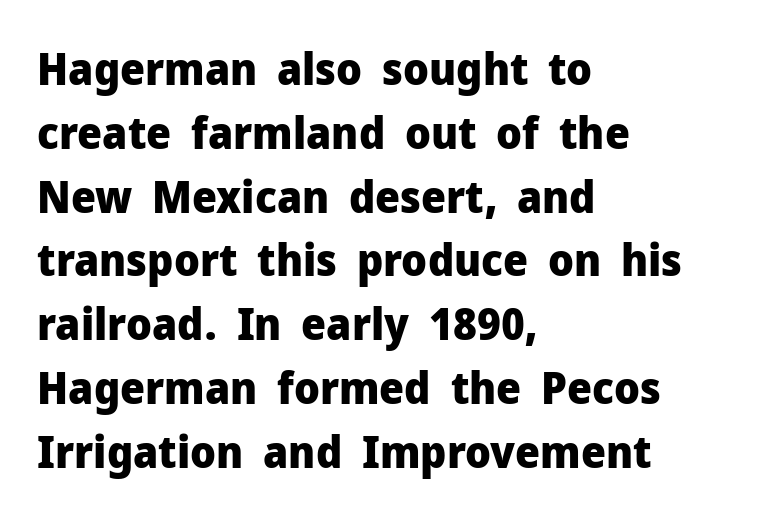
This is the regular roman posture of the typeface. Do the characters align in a grid? No, the font is proportional. Reading down the column, the eye jumps a familiar distance to each next line. Is this a sans? Yes — the strokes have no serifs. Casual observation: everything's shoved over to the left. Just letters on the line, the space beneath them empty.
